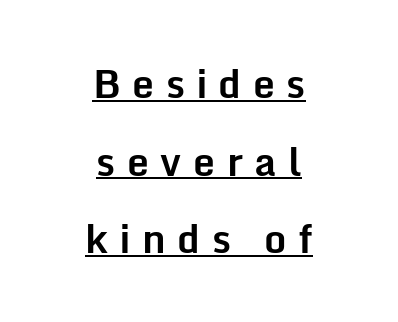
Beneath each row of characters lies a ruled line. The tracking jumps out immediately: characters are airy and widely separated. Is there any slant? The stems are plumb. These lines are rendered in a variable-pitch font. Leftover space on each line is divided equally before and after the words. Horizontal bands of white between lines are thick stripes.
